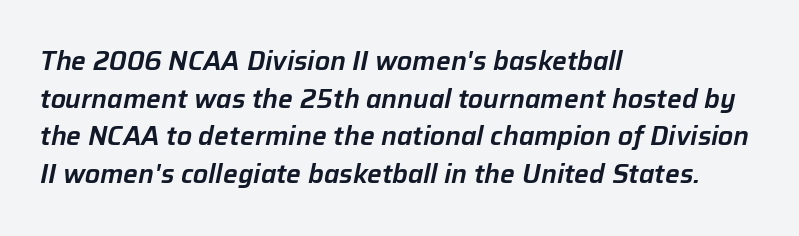
{"italic": "yes", "lean": "right", "slant_degrees": 12, "underline": "no", "align": "left", "line_spacing": "normal", "line_spacing_ratio": 1.45, "letter_spacing": "normal", "letter_spacing_em": 0.0, "glyph_px": 26}
